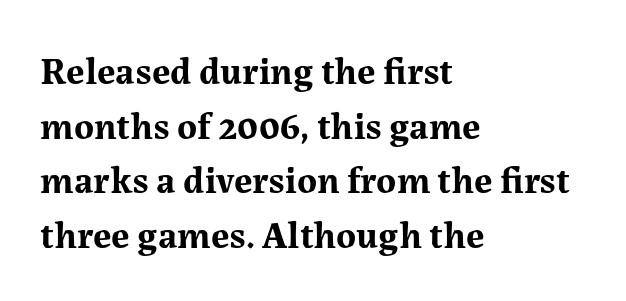
The image shows 38 px bold serif type, upright; set left-aligned, normal line spacing (1.44x), normal letter spacing, not underlined; medium stroke contrast and a medium x-height.
